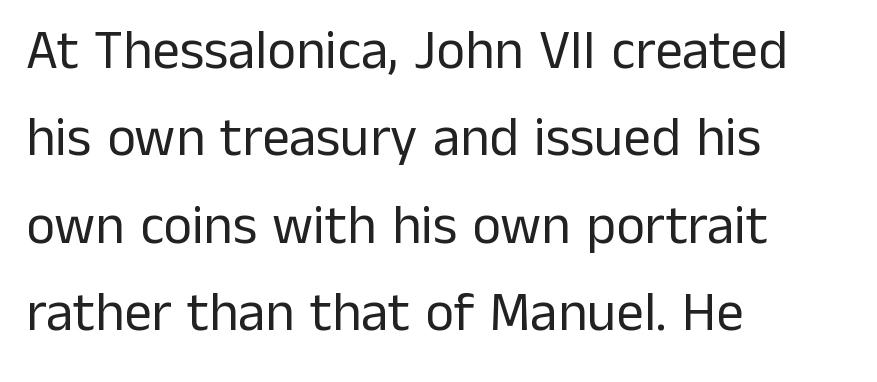
Q: Is the text bold? A: No.
Q: Is the text italic (slanted)? A: No, it is upright.
Q: Is the typeface a serif or a sans-serif typeface? A: Sans-serif.
Q: Is the text underlined? A: No.
Q: How is the paragraph aligned? A: Left-aligned.
Q: Is the spacing between letters normal or unusually wide? A: Normal.
Q: Is the spacing between lines tight, normal or loose? A: Normal.
Q: Width (condensed, normal, or wide)? A: Normal.
Q: Stroke contrast? A: Low.
Q: x-height? A: Medium.
Q: Monospaced? A: No.
